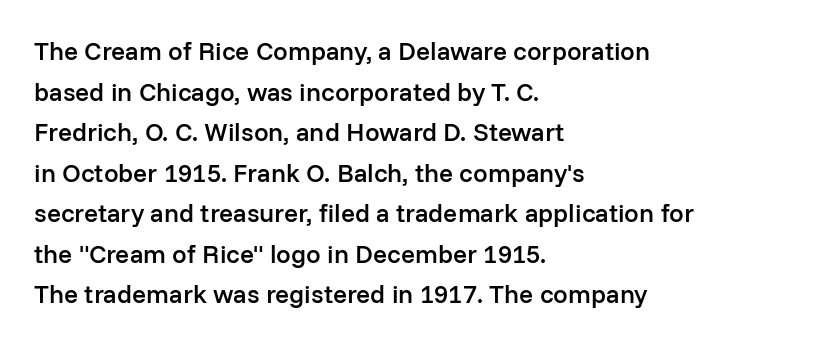
Compared with an ordinary text face, these strokes are moderately heavier — a semibold. Rendered with straight, roman letterforms. Beneath every word, the page is bare. Vertical spacing — default. What stands out about the letter spacing? Nothing — it is the standard amount.
